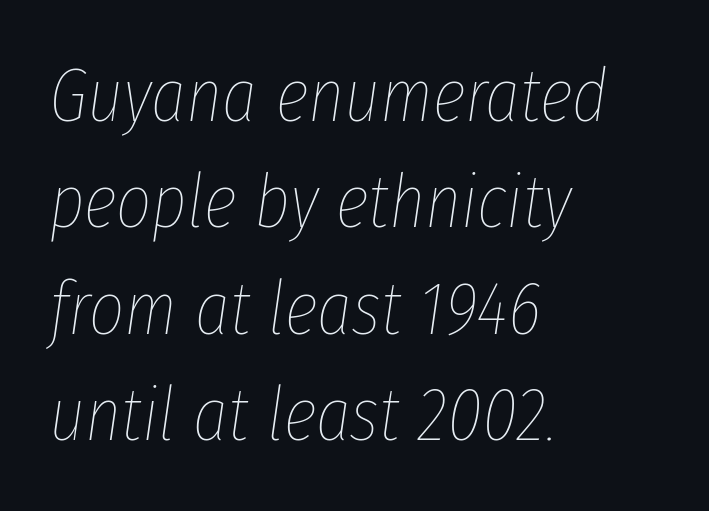
The image shows 76 px thin, condensed type, italic (leaning right); set left-aligned, normal line spacing (1.4x), normal letter spacing, not underlined; low stroke contrast and a medium x-height.
